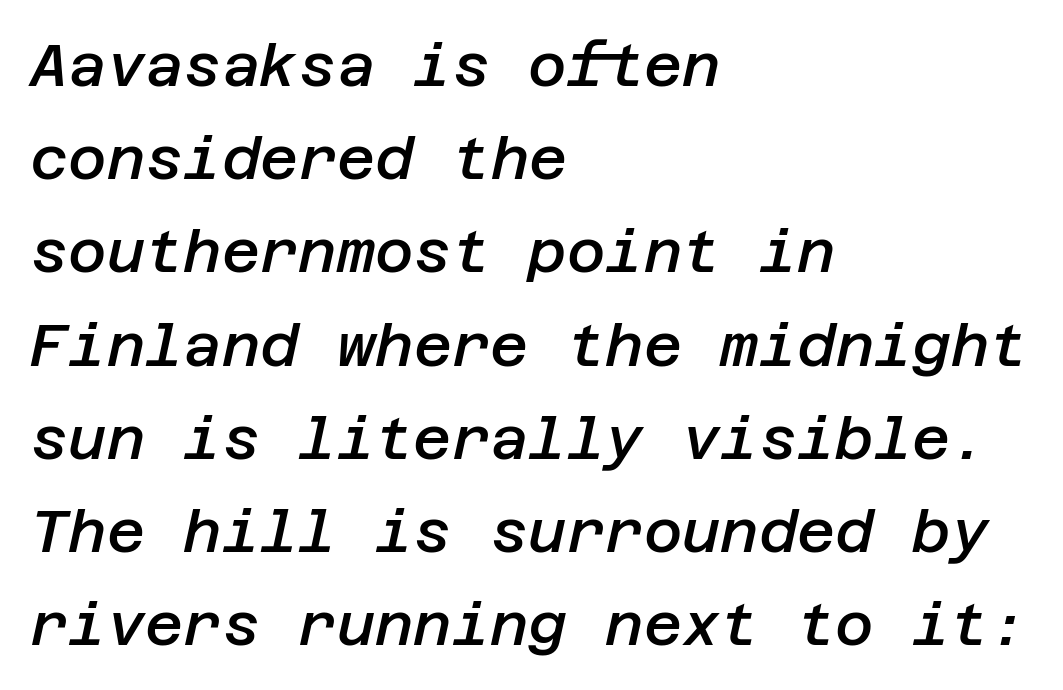
Rule under the text: the space is simply empty. The paragraph shown leans on its left margin. Honestly, the row spacing looks completely unremarkable. Standard letterfit; no display-style spreading of the glyphs. A typesetter would mark this as italic.
